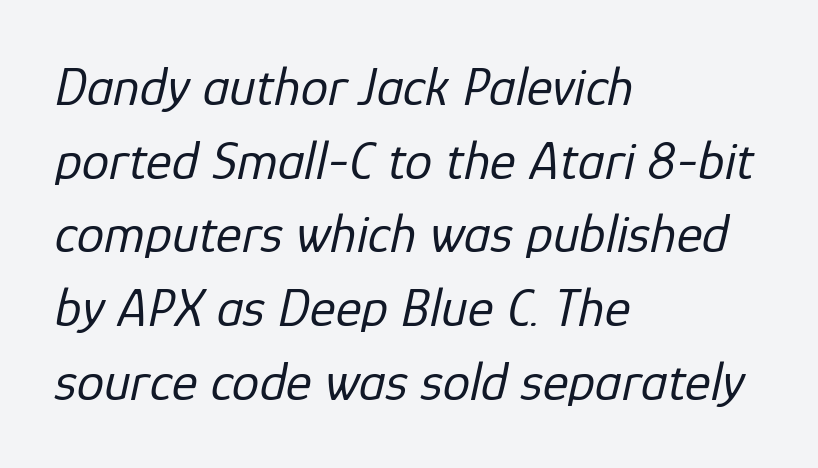
Q: Is the text bold? A: No.
Q: Is the text italic (slanted)? A: Yes, it leans right by about 12 degrees.
Q: Is the text underlined? A: No.
Q: How is the paragraph aligned? A: Left-aligned.
Q: Is the spacing between letters normal or unusually wide? A: Normal.
Q: Is the spacing between lines tight, normal or loose? A: Normal.
Q: Width (condensed, normal, or wide)? A: Normal.
Q: Stroke contrast? A: Low.
Q: x-height? A: Medium.
Q: Monospaced? A: No.
